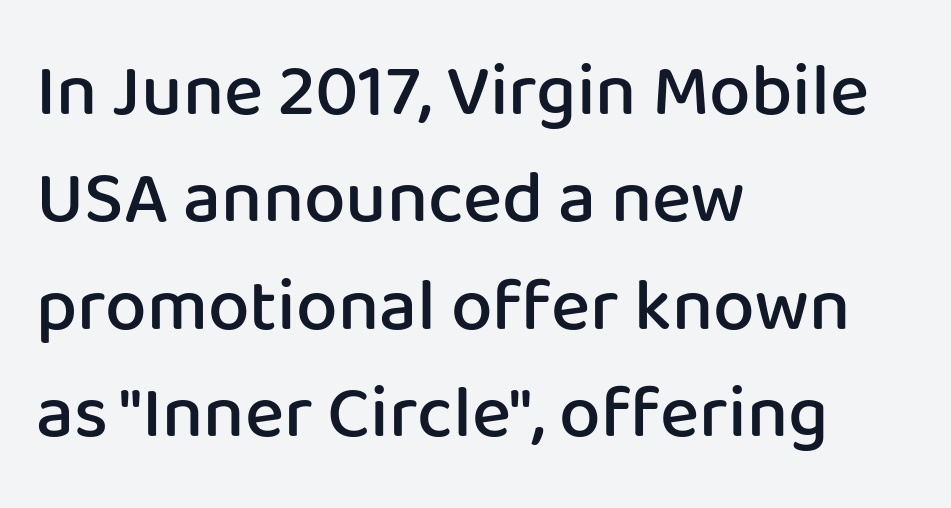
Q: Is the text bold? A: Semi-bold.
Q: Is the text italic (slanted)? A: No, it is upright.
Q: Is the typeface a serif or a sans-serif typeface? A: Sans-serif.
Q: Is the text underlined? A: No.
Q: How is the paragraph aligned? A: Left-aligned.
Q: Is the spacing between letters normal or unusually wide? A: Normal.
Q: Is the spacing between lines tight, normal or loose? A: Normal.
Q: Width (condensed, normal, or wide)? A: Normal.
Q: Stroke contrast? A: Low.
Q: x-height? A: Medium.
Q: Monospaced? A: No.
